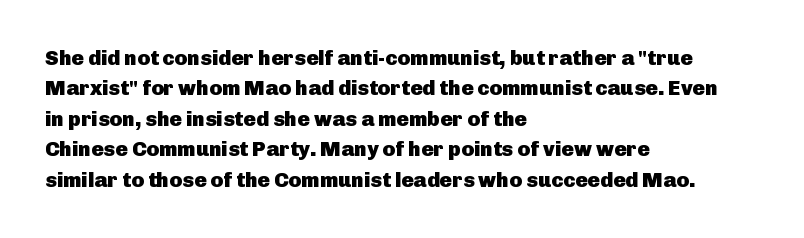
Notice how the stems are strictly vertical — no italics here. These words are printed bold, with thick strokes throughout. Leading: standard. You could call the tracking neutral — neither tight nor loose. The rendering anchors every line to the left-hand side. The words here are not underlined.
